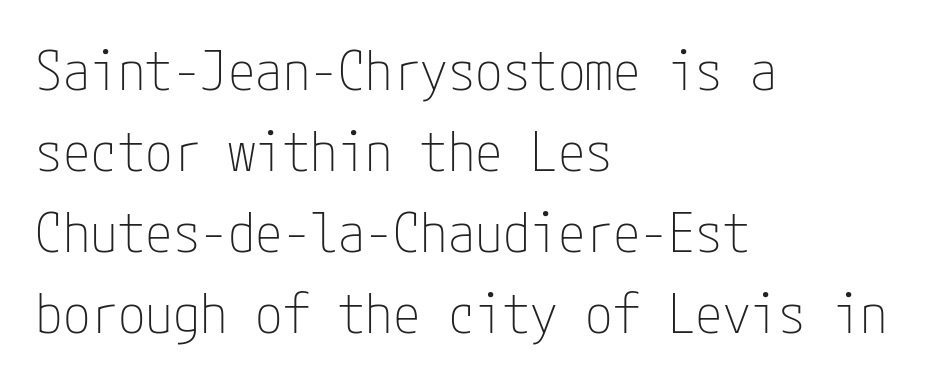
No chunkiness to these letters — they're not bold. Grotesque or geometric, the face here clearly has no serifs. The words here are not underlined. Between one letter and the next there's only the usual sliver of space. Leftover space on each line is placed entirely after the last word.
